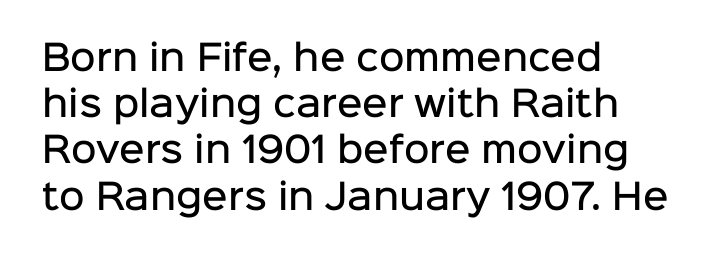
The image shows 35 px semibold sans-serif type, upright; set left-aligned, normal line spacing (1.32x), normal letter spacing, not underlined; low stroke contrast and a medium x-height.
